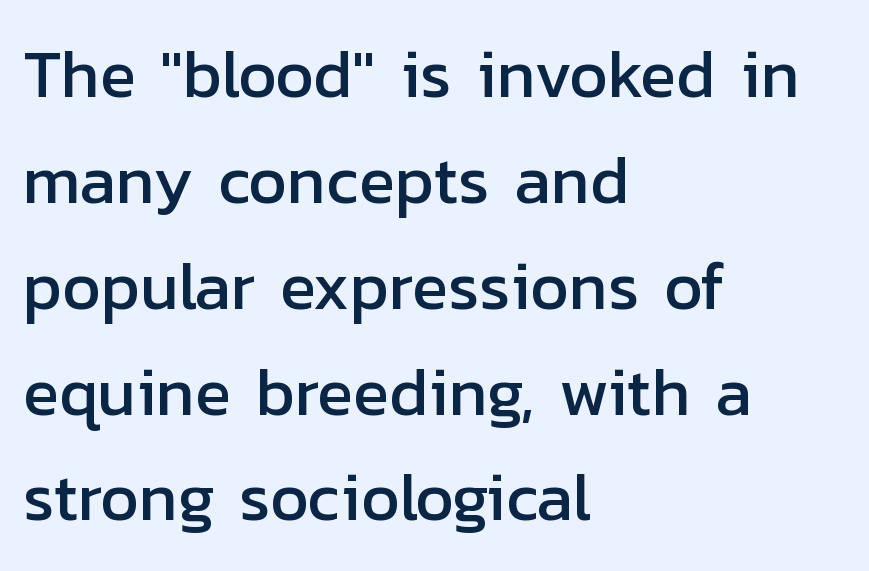
Q: Is the text italic (slanted)? A: No, it is upright.
Q: Is the typeface a serif or a sans-serif typeface? A: Sans-serif.
Q: Is the text underlined? A: No.
Q: How is the paragraph aligned? A: Left-aligned.
Q: Is the spacing between letters normal or unusually wide? A: Normal.
Q: Is the spacing between lines tight, normal or loose? A: Normal.
Q: Width (condensed, normal, or wide)? A: Normal.
Q: Stroke contrast? A: Low.
Q: x-height? A: Medium.
Q: Monospaced? A: No.
